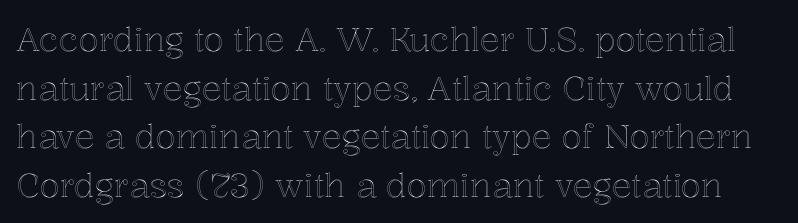
The image shows 33 px text type, upright; set normal line spacing (1.47x), normal letter spacing, not underlined; a medium x-height.
